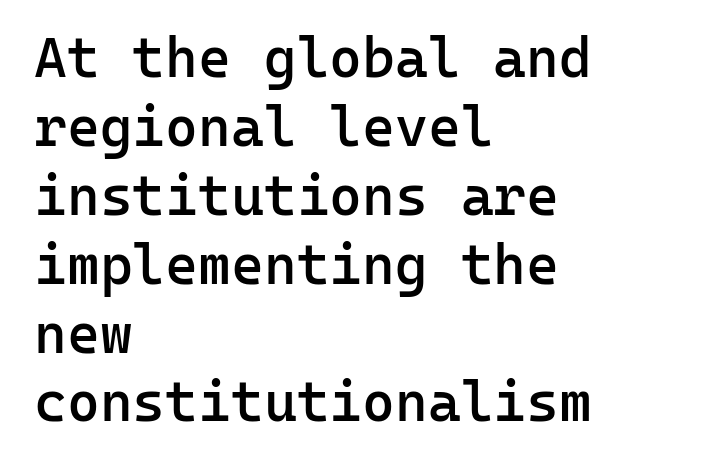
{"serif": "no", "italic": "no", "bold": "semi", "weight": "semibold", "width": "normal", "stroke_contrast": "low", "x_height": "medium", "monospaced": "yes", "underline": "no", "align": "left", "line_spacing_ratio": 1.23, "letter_spacing": "normal", "letter_spacing_em": 0.0, "glyph_px": 56}
